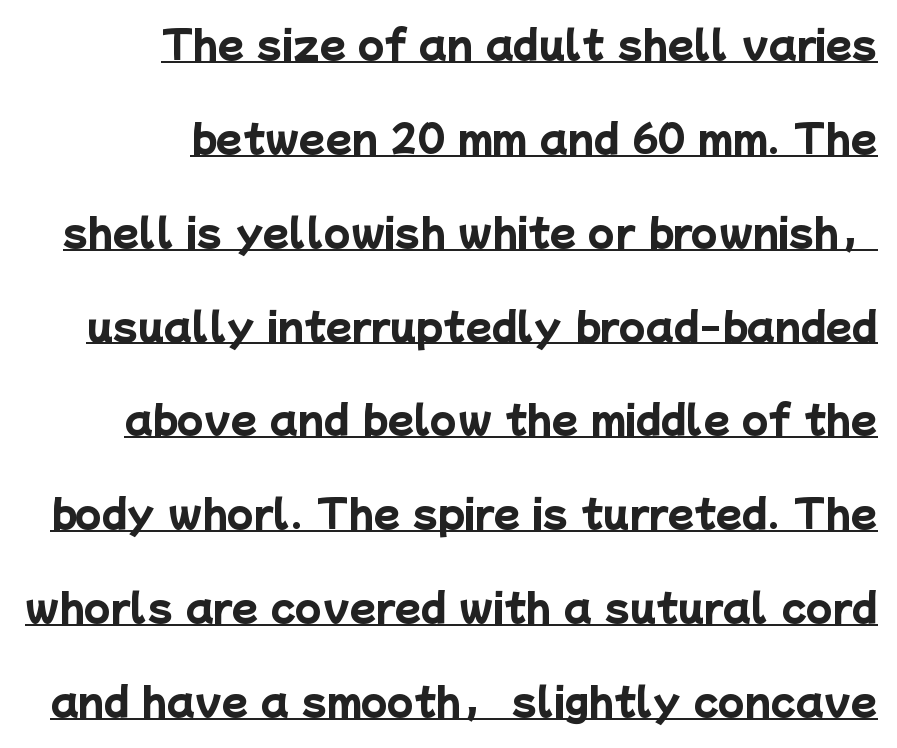
Q: Is the text bold? A: Yes.
Q: Is the typeface a serif or a sans-serif typeface? A: Sans-serif.
Q: Is the text underlined? A: Yes.
Q: How is the paragraph aligned? A: Right-aligned.
Q: Is the spacing between letters normal or unusually wide? A: Normal.
Q: Is the spacing between lines tight, normal or loose? A: Loose.
Q: Width (condensed, normal, or wide)? A: Normal.
Q: Stroke contrast? A: Low.
Q: x-height? A: Medium.
Q: Monospaced? A: No.
